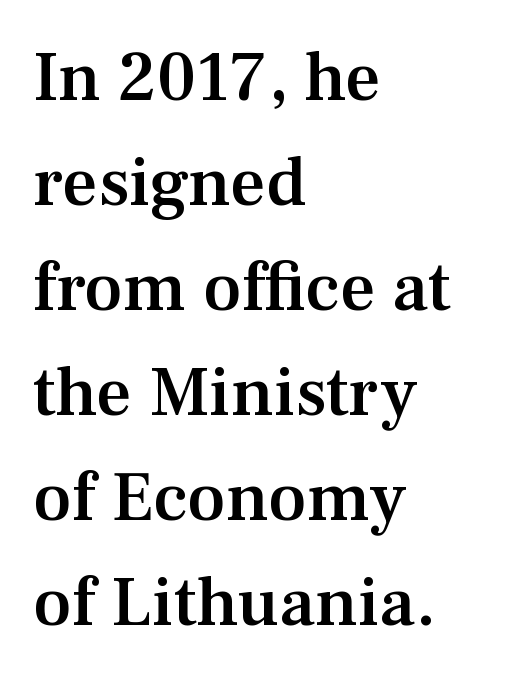
Visually the block forms a straight wall on the left and a jagged coastline on the right. Style check: upright. The face used here is rendered with its standard letterfit. Spacing verdict: proportional, widths tailored to each character.
